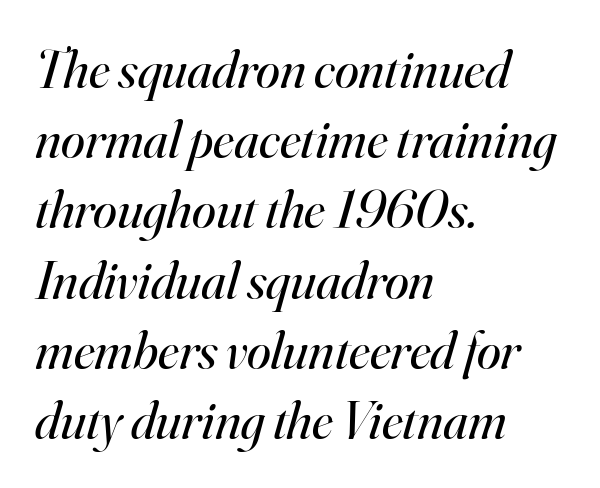
The image shows 54 px regular-weight serif type, italic (leaning right); set left-aligned, normal line spacing (1.3x), normal letter spacing, not underlined; high stroke contrast and a small x-height.
